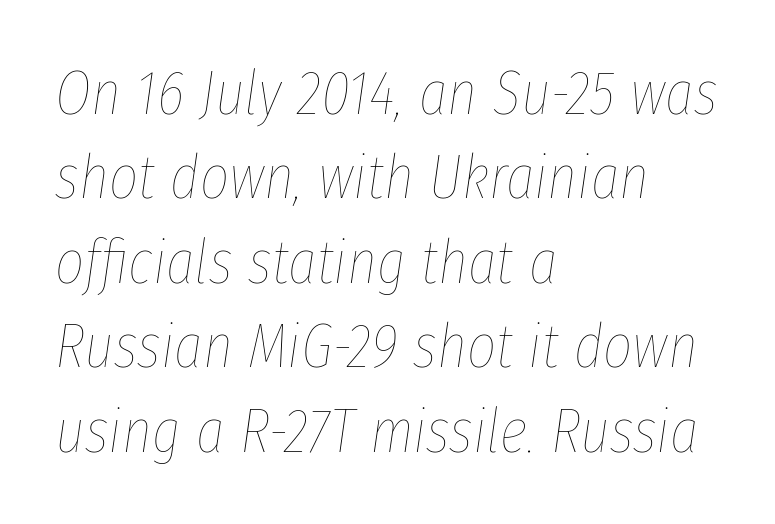
{"italic": "yes", "lean": "right", "slant_degrees": 8, "bold": "no", "weight": "thin", "width": "condensed", "stroke_contrast": "low", "x_height": "medium", "monospaced": "no", "underline": "no", "align": "left", "line_spacing": "normal", "line_spacing_ratio": 1.34, "letter_spacing": "normal", "letter_spacing_em": 0.0, "glyph_px": 63}
